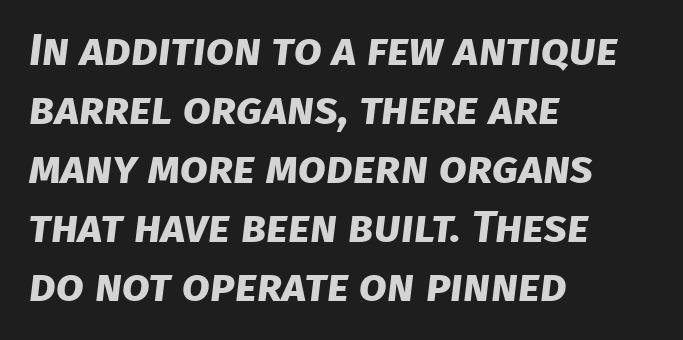
{"serif": "no", "bold": "yes", "weight": "bold", "width": "normal", "stroke_contrast": "low", "x_height": "large", "monospaced": "no", "underline": "no", "align": "left", "line_spacing": "normal", "line_spacing_ratio": 1.31, "letter_spacing": "normal", "letter_spacing_em": 0.0, "glyph_px": 45}
